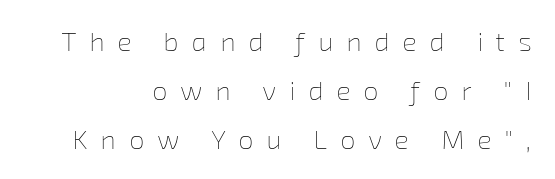
Every row of glyphs terminates at an identical x-position on the right. Is the letter spacing exaggerated? Yes — the characters are pushed far apart. Stroke mass is kept to a normal reading level or below. The glyphs are unaccompanied by any horizontal stroke below them.
